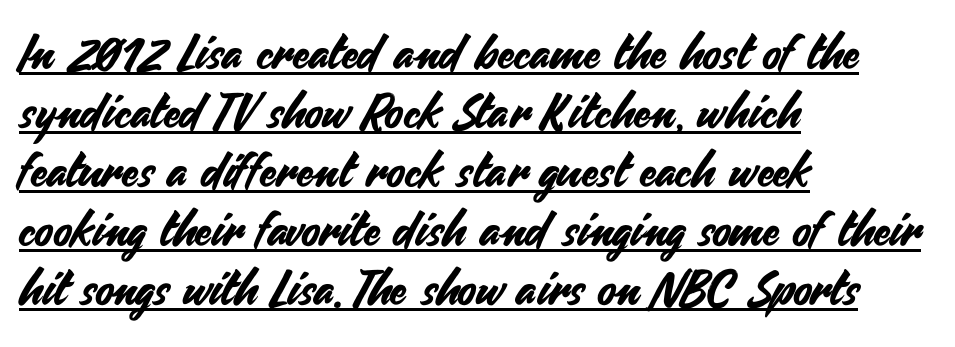
The image shows 48 px sans-serif type; set left-aligned, line spacing 1.23x, normal letter spacing, underlined; medium stroke contrast and a small x-height.
